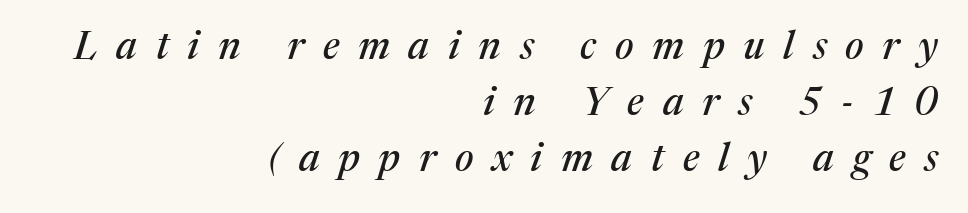
How are the letters spaced? Widely, with obvious added tracking. Line ends are locked; line starts wander. This sample has the flowing, uneven cadence of proportional lettering. Words float on clear page, feet unadorned. Regarding leading, the lines here are spaced in the standard way. Stroke terminals: seriffed.
